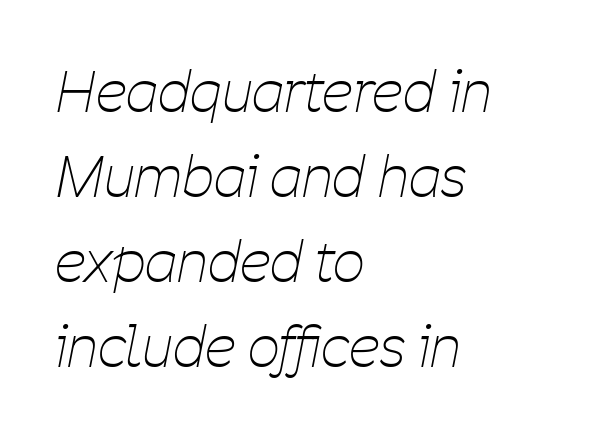
{"italic": "yes", "lean": "right", "slant_degrees": 11, "bold": "no", "weight": "thin", "width": "condensed", "stroke_contrast": "low", "x_height": "medium", "monospaced": "no", "underline": "no", "align": "left", "line_spacing": "normal", "line_spacing_ratio": 1.52, "letter_spacing": "normal", "letter_spacing_em": 0.0, "glyph_px": 56}
